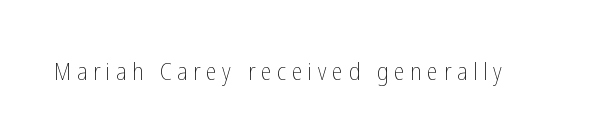
{"italic": "no", "bold": "no", "underline": "no", "letter_spacing": "wide", "letter_spacing_em": 0.24, "glyph_px": 24}
